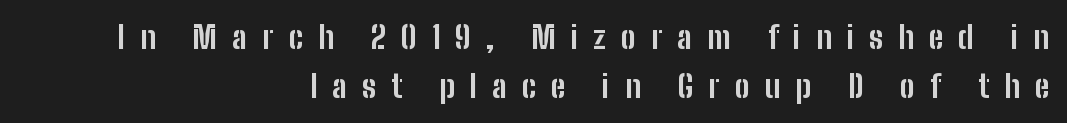
Q: Is the text bold? A: Yes.
Q: Is the text italic (slanted)? A: No, it is upright.
Q: Is the typeface a serif or a sans-serif typeface? A: Sans-serif.
Q: Is the text underlined? A: No.
Q: How is the paragraph aligned? A: Right-aligned.
Q: Is the spacing between letters normal or unusually wide? A: Unusually wide.
Q: Is the spacing between lines tight, normal or loose? A: Normal.
Q: Width (condensed, normal, or wide)? A: Condensed.
Q: Stroke contrast? A: Low.
Q: x-height? A: Medium.
Q: Monospaced? A: No.
